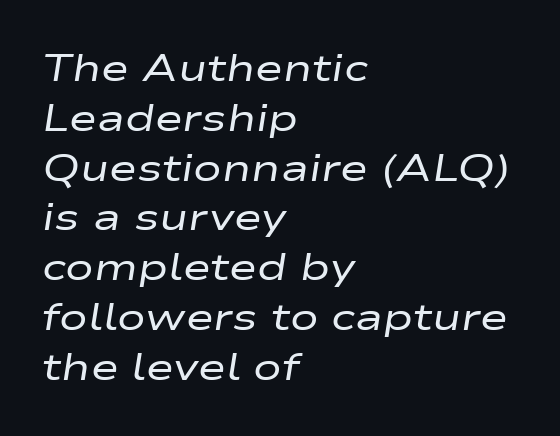
Q: Is the text bold? A: No.
Q: Is the text italic (slanted)? A: Yes, it leans right by about 9 degrees.
Q: Is the text underlined? A: No.
Q: How is the paragraph aligned? A: Left-aligned.
Q: Is the spacing between letters normal or unusually wide? A: Normal.
Q: Is the spacing between lines tight, normal or loose? A: Normal.
Q: Width (condensed, normal, or wide)? A: Wide.
Q: Stroke contrast? A: Low.
Q: x-height? A: Medium.
Q: Monospaced? A: No.
